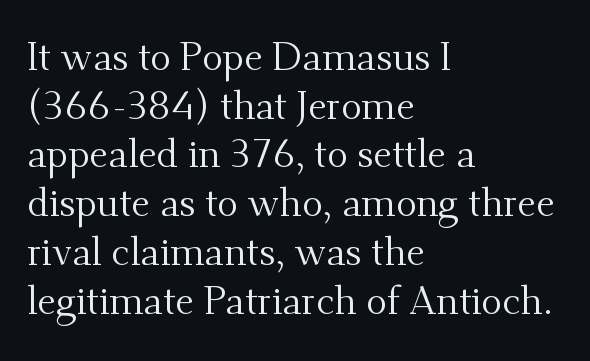
The image shows 39 px regular-weight serif type, upright; set left-aligned, normal line spacing (1.25x), normal letter spacing, not underlined; medium stroke contrast and a small x-height.
